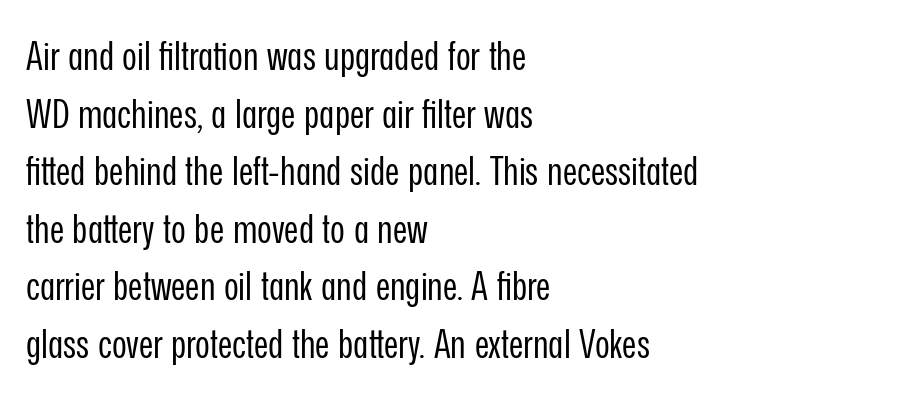
{"serif": "no", "italic": "no", "bold": "no", "weight": "regular", "width": "condensed", "stroke_contrast": "low", "x_height": "medium", "monospaced": "no", "underline": "no", "align": "left", "line_spacing": "normal", "line_spacing_ratio": 1.44, "letter_spacing": "normal", "letter_spacing_em": 0.0, "glyph_px": 40}
